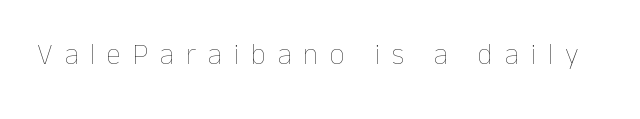
Q: Is the text bold? A: No.
Q: Is the text italic (slanted)? A: No, it is upright.
Q: Is the text underlined? A: No.
Q: Is the spacing between letters normal or unusually wide? A: Unusually wide.
Q: Width (condensed, normal, or wide)? A: Normal.
Q: Stroke contrast? A: Low.
Q: x-height? A: Medium.
Q: Monospaced? A: No.
